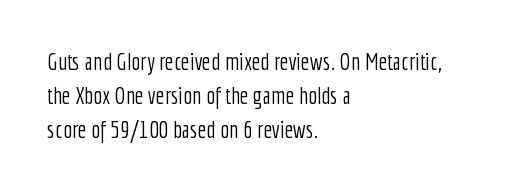
Just letters on the line, the space beneath them empty. The lines sit at an ordinary, default distance from one another. Reading down the block, your eye returns to a fixed left position each line. Think standard paragraph weight, or any step lighter than that.
